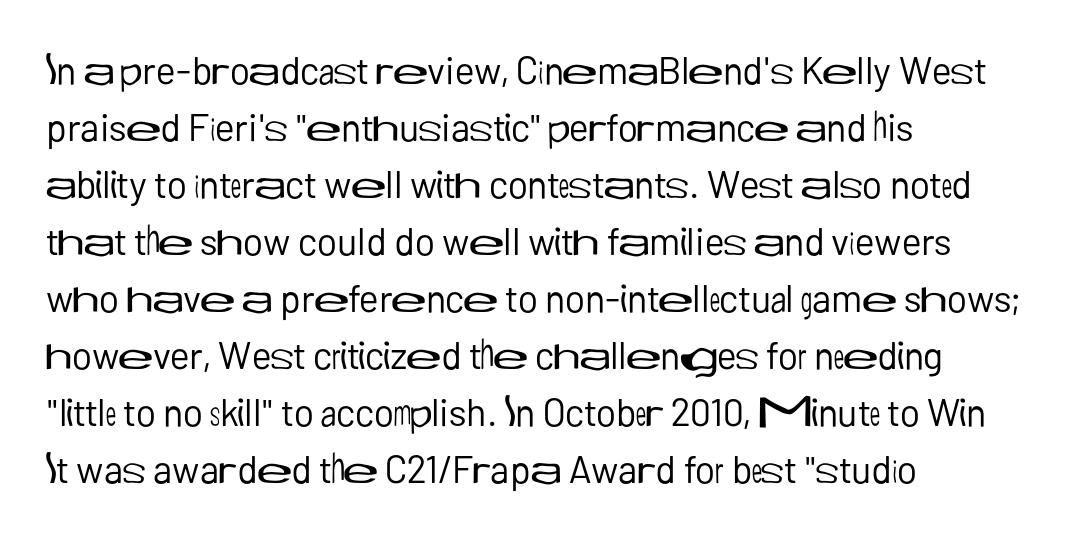
What stands out about the letter spacing? Nothing — it is the standard amount. The passage shown is not bold in any degree. This sample has the flowing, uneven cadence of proportional lettering. The font family rendered here belongs to the sans-serif group. Italic? Not at all — the glyphs are vertical.
